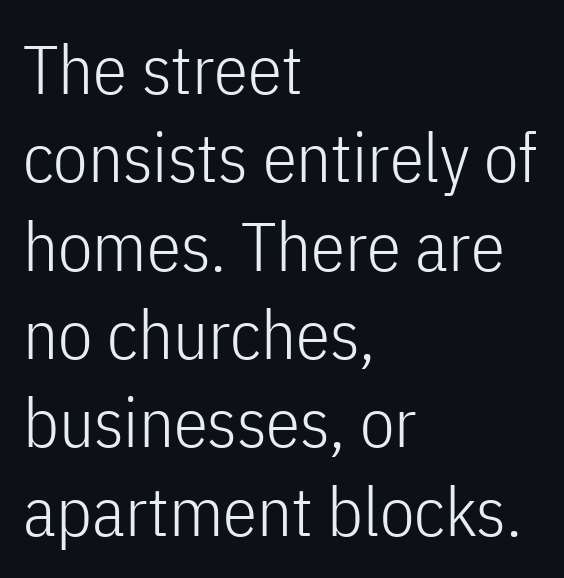
The image shows 69 px light, condensed sans-serif type, upright; set left-aligned, normal line spacing (1.28x), normal letter spacing, not underlined; low stroke contrast and a medium x-height.
